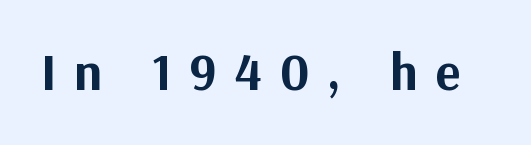
{"serif": "no", "italic": "no", "bold": "yes", "weight": "bold", "width": "normal", "stroke_contrast": "medium", "x_height": "medium", "monospaced": "no", "underline": "no", "letter_spacing": "wide", "letter_spacing_em": 0.34, "glyph_px": 52}
